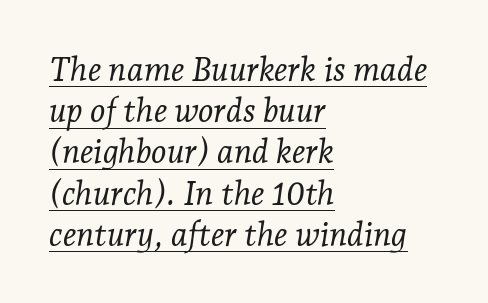
Stroke terminals: seriffed. Rendered with sloped, italic letterforms. Is the block centered? No — it sits flush against the left margin. What decoration does the sample have? An underline. Each stroke keeps to a modest, everyday thickness or less. Looks like regular typesetting: each glyph gets only the width it needs.
